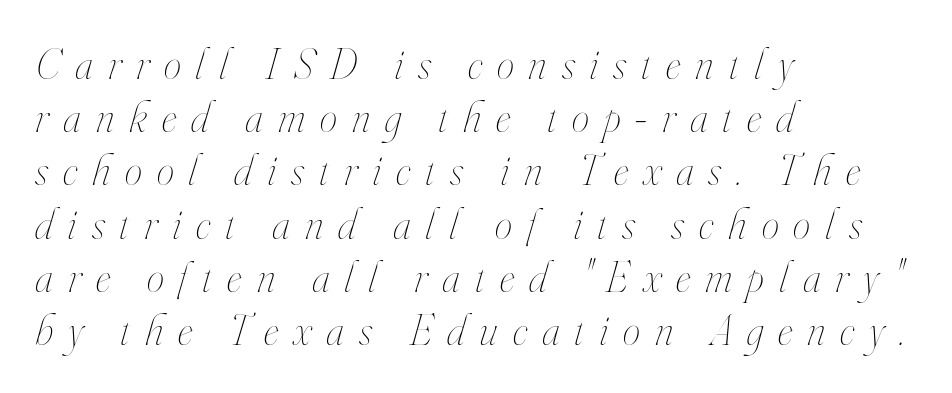
{"italic": "yes", "lean": "right", "slant_degrees": 16, "bold": "no", "weight": "thin", "width": "condensed", "stroke_contrast": "high", "x_height": "small", "monospaced": "no", "underline": "no", "align": "left", "line_spacing_ratio": 1.21, "letter_spacing": "wide", "letter_spacing_em": 0.34, "glyph_px": 44}
